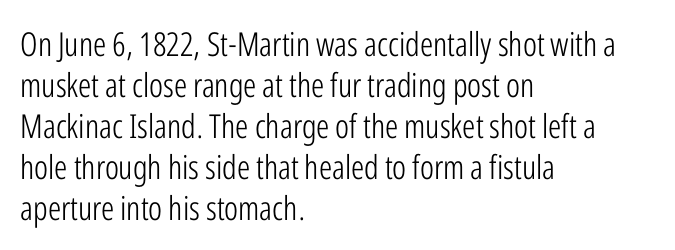
No chunkiness to these letters — they're not bold. These lines keep a tight, regular rhythm from letter to letter. The passage shown is not underscored anywhere. Every stem runs plumb, perpendicular to the baseline.
